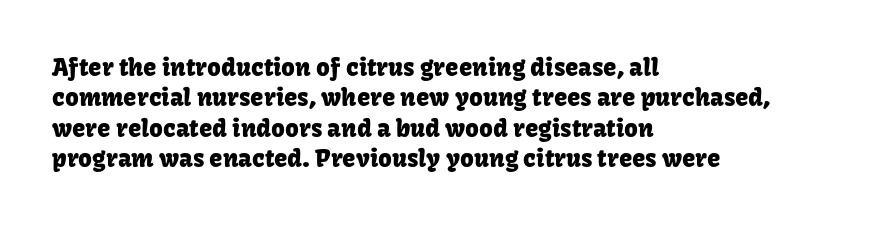
Q: Is the text italic (slanted)? A: No, it is upright.
Q: Is the text underlined? A: No.
Q: How is the paragraph aligned? A: Left-aligned.
Q: Is the spacing between letters normal or unusually wide? A: Normal.
Q: Is the spacing between lines tight, normal or loose? A: Normal.
